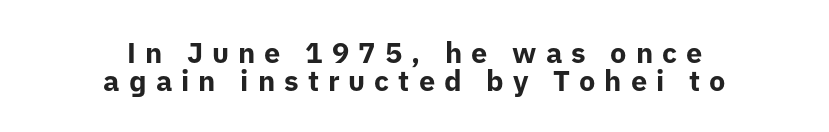
{"serif": "no", "italic": "no", "bold": "yes", "weight": "bold", "width": "normal", "stroke_contrast": "low", "x_height": "medium", "monospaced": "no", "underline": "no", "align": "center", "line_spacing": "tight", "line_spacing_ratio": 0.96, "letter_spacing": "wide", "letter_spacing_em": 0.31, "glyph_px": 29}
